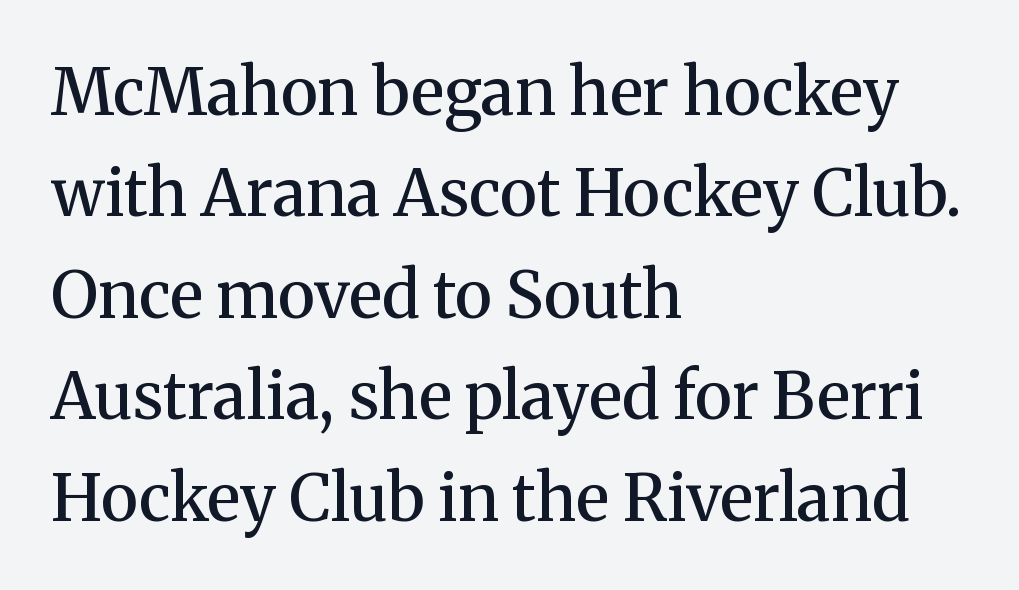
Q: Is the text bold? A: Semi-bold.
Q: Is the text italic (slanted)? A: No, it is upright.
Q: Is the typeface a serif or a sans-serif typeface? A: Serif.
Q: Is the text underlined? A: No.
Q: How is the paragraph aligned? A: Left-aligned.
Q: Is the spacing between letters normal or unusually wide? A: Normal.
Q: Is the spacing between lines tight, normal or loose? A: Normal.
Q: Width (condensed, normal, or wide)? A: Normal.
Q: Stroke contrast? A: Medium.
Q: x-height? A: Medium.
Q: Monospaced? A: No.
